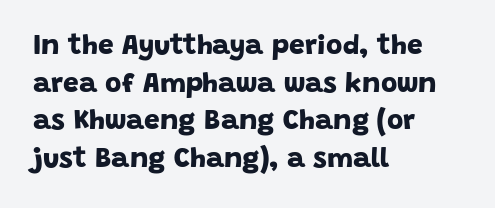
The image shows 28 px bold sans-serif type; set left-aligned, normal line spacing (1.34x), normal letter spacing, not underlined; low stroke contrast and a large x-height.
